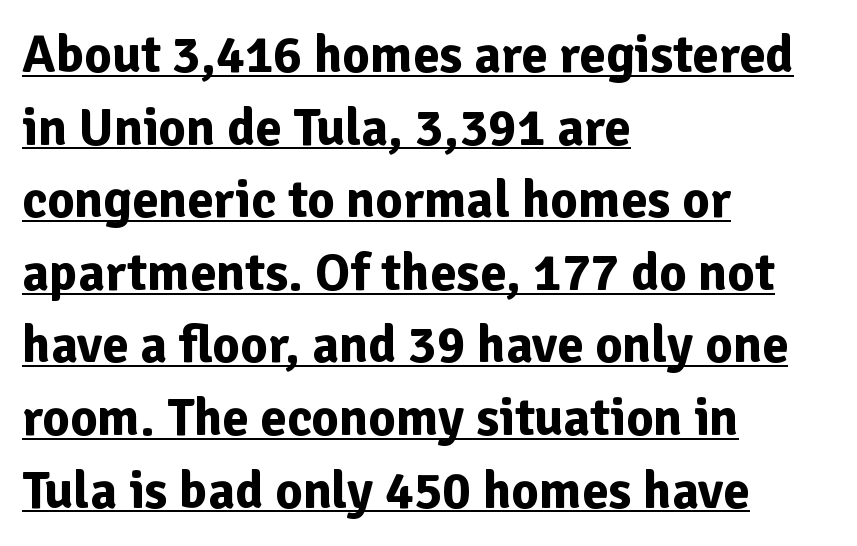
{"serif": "no", "italic": "no", "bold": "yes", "weight": "bold", "width": "normal", "stroke_contrast": "low", "x_height": "medium", "monospaced": "no", "underline": "yes", "align": "left", "line_spacing": "normal", "line_spacing_ratio": 1.37, "letter_spacing": "normal", "letter_spacing_em": 0.0, "glyph_px": 53}
